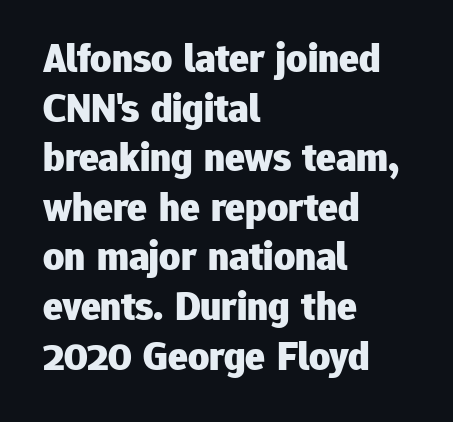
The image shows 41 px heavy sans-serif type, upright; set left-aligned, line spacing 1.21x, normal letter spacing, not underlined; low stroke contrast and a medium x-height.
